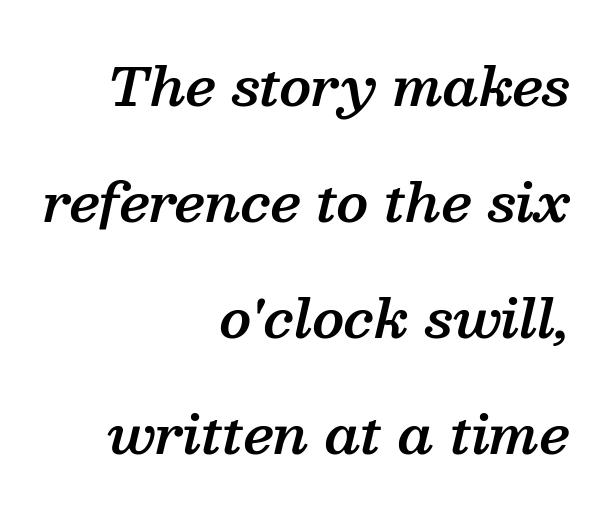
Q: Is the text bold? A: Semi-bold.
Q: Is the text italic (slanted)? A: Yes, it leans right by about 13 degrees.
Q: Is the typeface a serif or a sans-serif typeface? A: Serif.
Q: Is the text underlined? A: No.
Q: How is the paragraph aligned? A: Right-aligned.
Q: Is the spacing between letters normal or unusually wide? A: Normal.
Q: Is the spacing between lines tight, normal or loose? A: Loose.
Q: Width (condensed, normal, or wide)? A: Normal.
Q: Stroke contrast? A: Medium.
Q: x-height? A: Medium.
Q: Monospaced? A: No.
